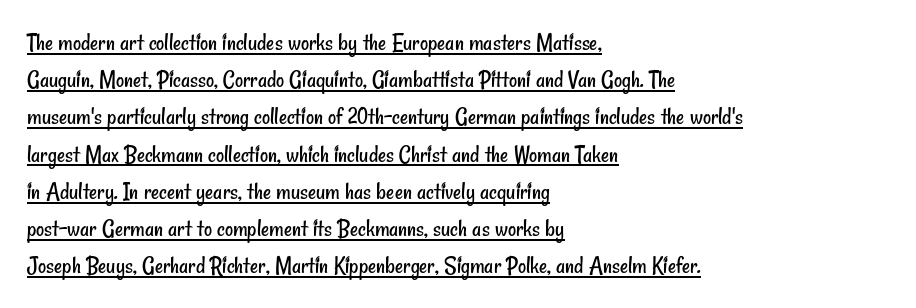
Q: Is the text bold? A: No.
Q: Is the text underlined? A: Yes.
Q: How is the paragraph aligned? A: Left-aligned.
Q: Is the spacing between letters normal or unusually wide? A: Normal.
Q: Is the spacing between lines tight, normal or loose? A: Normal.
